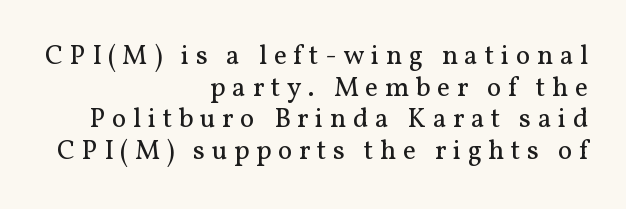
{"italic": "no", "bold": "no", "underline": "no", "align": "right", "line_spacing_ratio": 1.17, "letter_spacing": "wide", "letter_spacing_em": 0.25, "glyph_px": 27}
